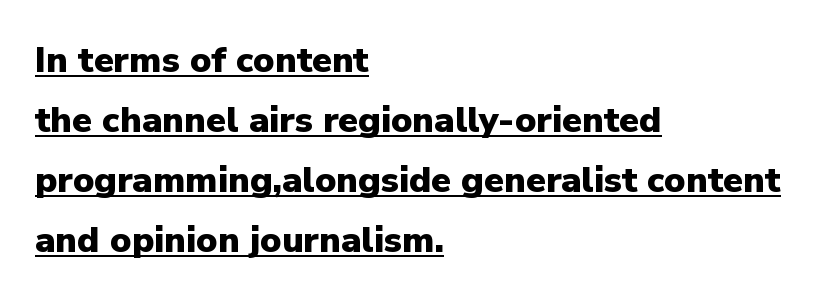
{"serif": "no", "italic": "no", "bold": "yes", "weight": "heavy", "width": "normal", "stroke_contrast": "low", "x_height": "medium", "monospaced": "no", "underline": "yes", "align": "left", "line_spacing": "normal", "line_spacing_ratio": 1.67, "letter_spacing": "normal", "letter_spacing_em": 0.0, "glyph_px": 36}
